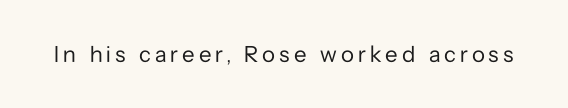
{"italic": "no", "bold": "no", "underline": "no", "glyph_px": 23}
